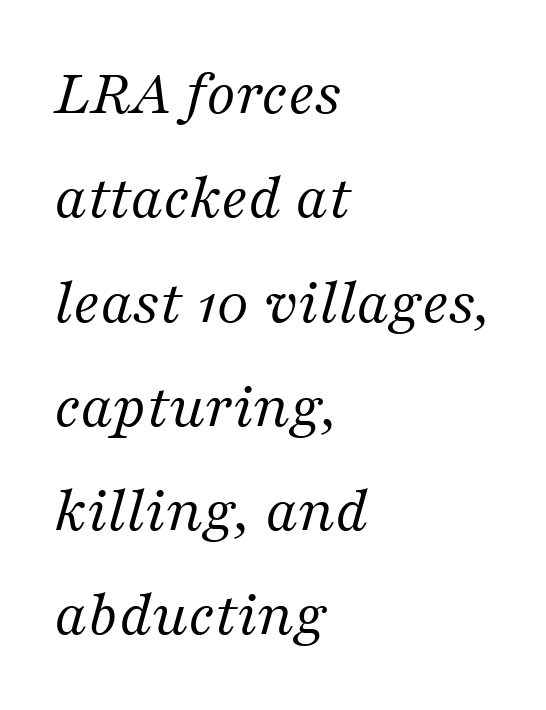
The passage shown is not bold in any degree. Is this a fixed-width face? No — the glyphs have proportional, varying widths. Serif or sans? Serif — the stroke terminals have little feet. Posture: slanted. Here the glyphs are tracked normally, forming tight word shapes.
